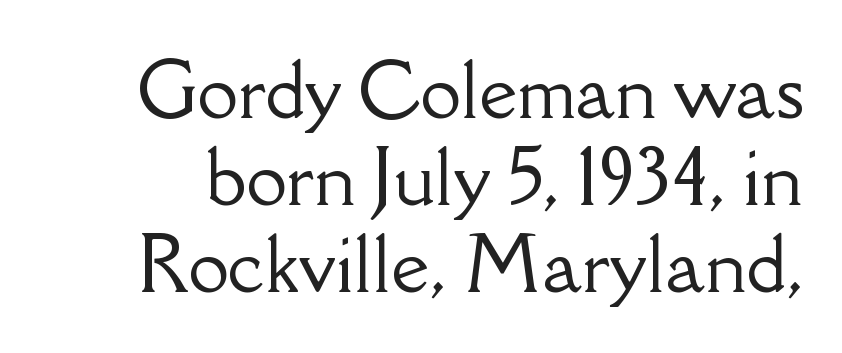
The image shows 73 px serif type, upright; set line spacing 1.19x, normal letter spacing, not underlined; low stroke contrast and a small x-height.
